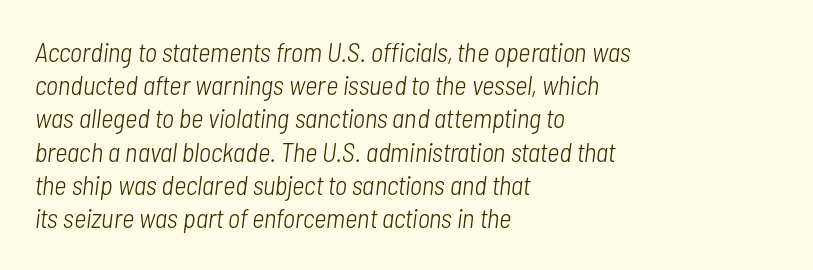
Q: Is the text bold? A: No.
Q: Is the text italic (slanted)? A: Yes, it leans right by about 7 degrees.
Q: Is the text underlined? A: No.
Q: How is the paragraph aligned? A: Left-aligned.
Q: Is the spacing between letters normal or unusually wide? A: Normal.
